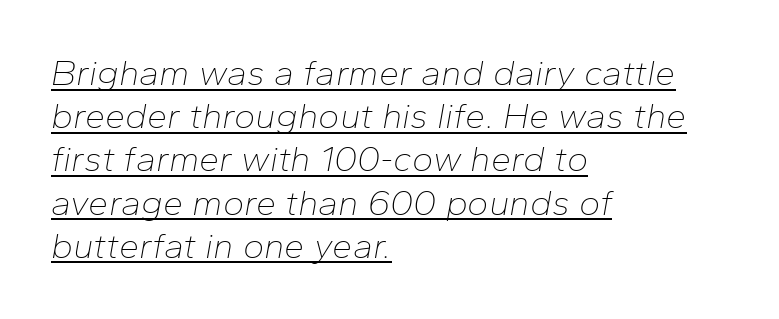
The image shows 36 px thin type, italic (leaning right); set left-aligned, line spacing 1.2x, normal letter spacing, underlined; low stroke contrast and a medium x-height.
